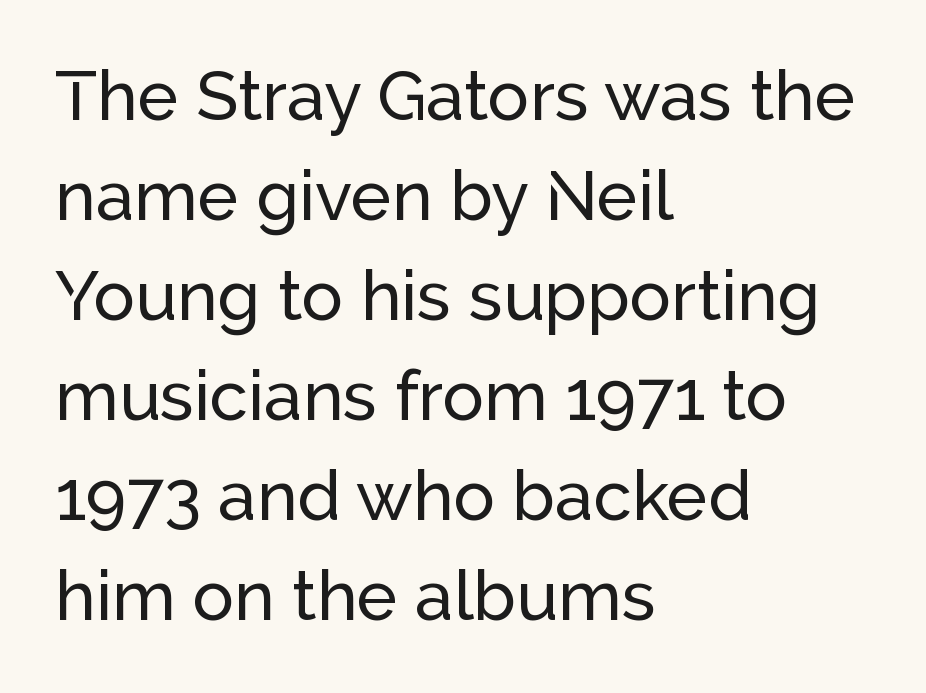
The image shows 69 px sans-serif type, upright; set left-aligned, normal line spacing (1.45x), normal letter spacing, not underlined; low stroke contrast and a medium x-height.
